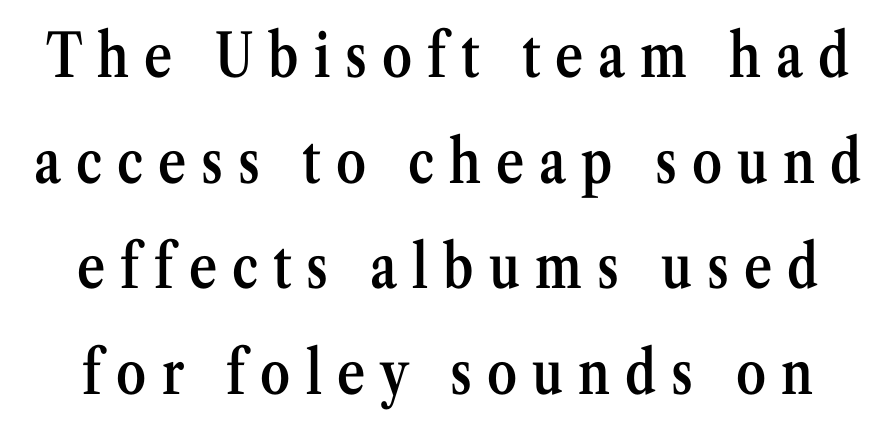
Q: Is the text bold? A: Semi-bold.
Q: Is the text italic (slanted)? A: No, it is upright.
Q: Is the typeface a serif or a sans-serif typeface? A: Serif.
Q: Is the text underlined? A: No.
Q: Is the spacing between letters normal or unusually wide? A: Unusually wide.
Q: Width (condensed, normal, or wide)? A: Condensed.
Q: Stroke contrast? A: Medium.
Q: x-height? A: Medium.
Q: Monospaced? A: No.
